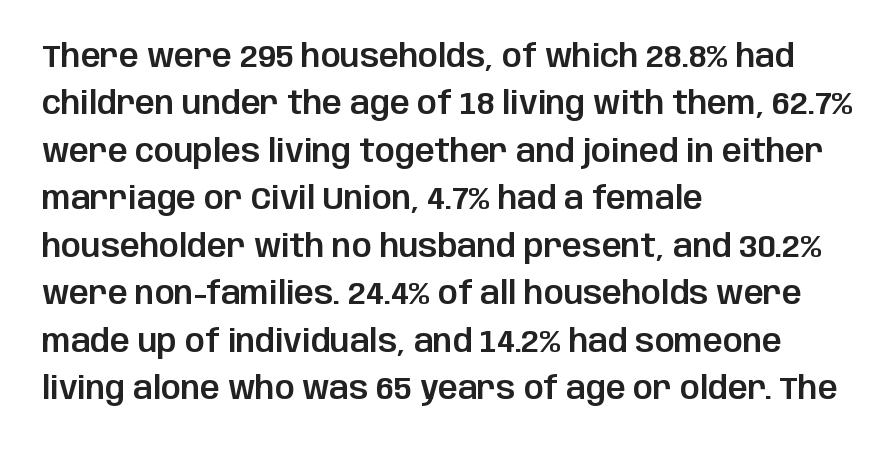
The rendering anchors every line to the left-hand side. The space beneath each line is pristine and unruled. You could call the tracking neutral — neither tight nor loose. I'd call this a sans setting — the letters go barefoot. In terms of posture, this sample is upright.
